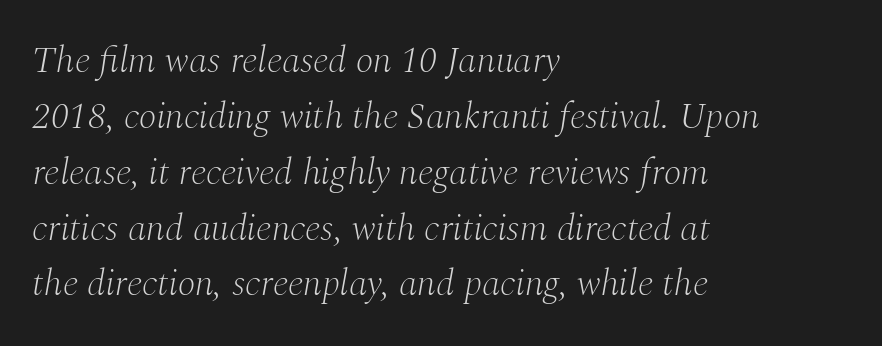
{"serif": "yes", "italic": "yes", "lean": "right", "slant_degrees": 10, "bold": "no", "weight": "light", "width": "normal", "stroke_contrast": "medium", "x_height": "medium", "monospaced": "no", "underline": "no", "align": "left", "line_spacing": "normal", "line_spacing_ratio": 1.51, "letter_spacing": "normal", "letter_spacing_em": 0.0, "glyph_px": 37}
